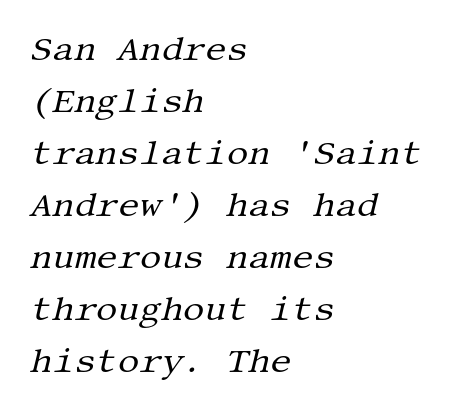
{"serif": "yes", "italic": "yes", "lean": "right", "slant_degrees": 13, "bold": "no", "weight": "regular", "width": "normal", "stroke_contrast": "medium", "x_height": "large", "underline": "no", "align": "left", "line_spacing": "normal", "line_spacing_ratio": 1.53, "letter_spacing": "normal", "letter_spacing_em": 0.0, "glyph_px": 34}
